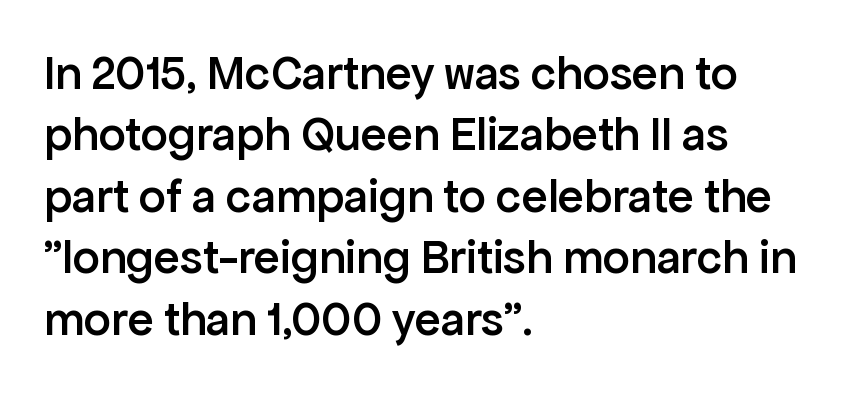
{"serif": "no", "italic": "no", "bold": "semi", "weight": "semibold", "width": "normal", "stroke_contrast": "low", "x_height": "medium", "monospaced": "no", "underline": "no", "align": "left", "line_spacing": "normal", "line_spacing_ratio": 1.28, "letter_spacing": "normal", "letter_spacing_em": 0.0, "glyph_px": 48}
